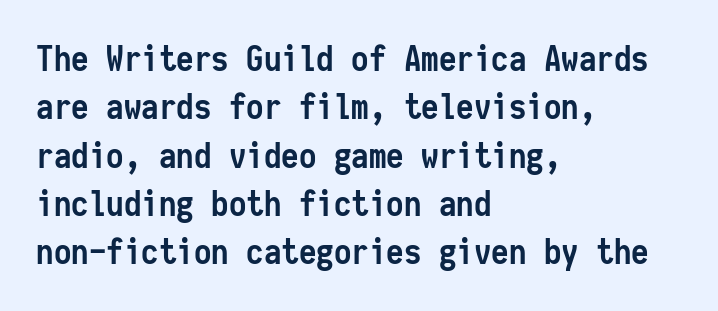
Tracking value appears to be zero — textbook default spacing. The line-height multiplier appears to be the usual default. In CSS terms this would be text-align: left. You'd pick this weight for a headline — it's a proper bold.
